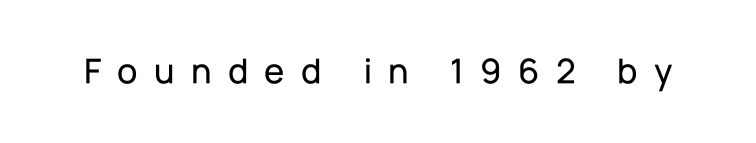
{"serif": "no", "italic": "no", "width": "normal", "stroke_contrast": "low", "x_height": "medium", "monospaced": "no", "underline": "no", "letter_spacing": "wide", "letter_spacing_em": 0.44, "glyph_px": 37}
